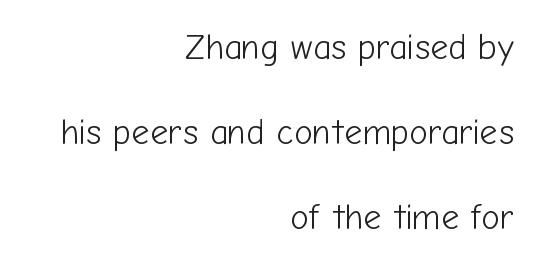
{"serif": "no", "italic": "no", "bold": "no", "weight": "light", "width": "normal", "stroke_contrast": "low", "x_height": "medium", "monospaced": "no", "underline": "no", "align": "right", "line_spacing": "loose", "line_spacing_ratio": 2.43, "letter_spacing": "normal", "letter_spacing_em": 0.0, "glyph_px": 35}
